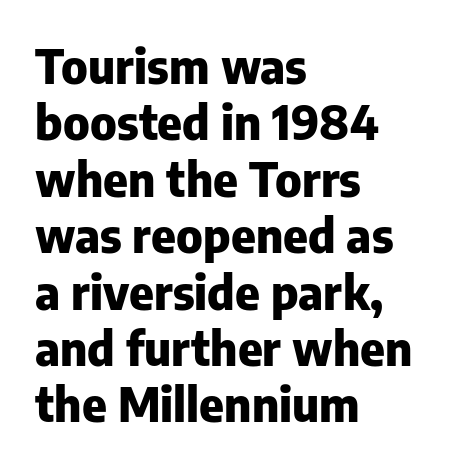
{"serif": "no", "italic": "no", "bold": "yes", "weight": "heavy", "width": "normal", "stroke_contrast": "low", "x_height": "medium", "monospaced": "no", "underline": "no", "align": "left", "line_spacing_ratio": 1.2, "letter_spacing": "normal", "letter_spacing_em": 0.0, "glyph_px": 47}
